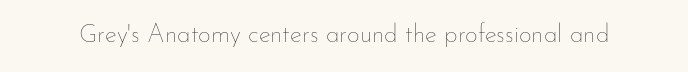
Q: Is the text bold? A: No.
Q: Is the text italic (slanted)? A: No, it is upright.
Q: Is the text underlined? A: No.
Q: Is the spacing between letters normal or unusually wide? A: Normal.
